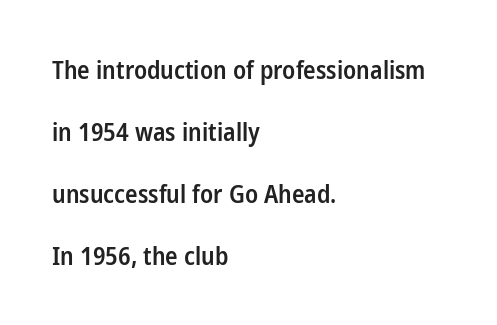
Q: Is the text bold? A: Semi-bold.
Q: Is the text italic (slanted)? A: No, it is upright.
Q: Is the text underlined? A: No.
Q: How is the paragraph aligned? A: Left-aligned.
Q: Is the spacing between letters normal or unusually wide? A: Normal.
Q: Is the spacing between lines tight, normal or loose? A: Loose.
